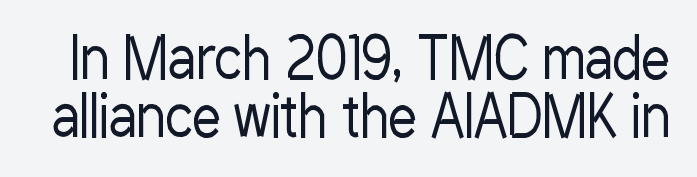
Clear beneath every line of the passage. The lettering holds an erect, upright posture throughout. Check where the strokes stop: nothing finishes them off — pure sans. The typesetting does not lean heavy: it is not bold.
